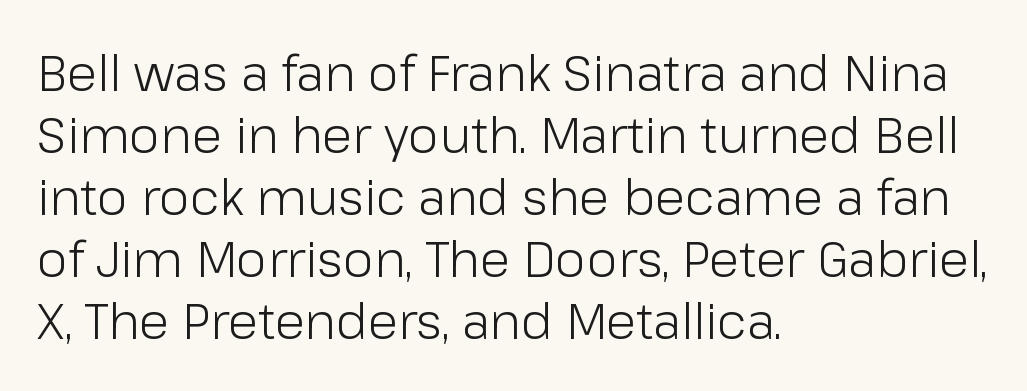
The image shows 50 px light sans-serif type, upright; set left-aligned, line spacing 1.24x, normal letter spacing, not underlined; low stroke contrast and a medium x-height.
